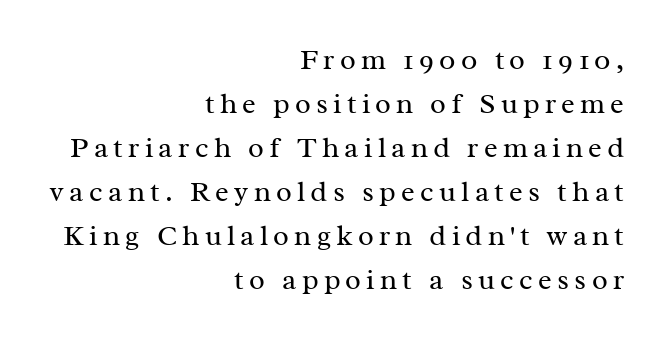
The lettering stays uniformly vertical, giving the passage a roman look. You can tell from the footed stems that serif type was used. All the whitespace from short lines collects on the left. This reads as an unemphasized weight, regular at the heaviest. Character widths vary here, with narrow letters taking less room than wide ones. Notice how descenders clear the ascenders below comfortably — that's standard leading.
